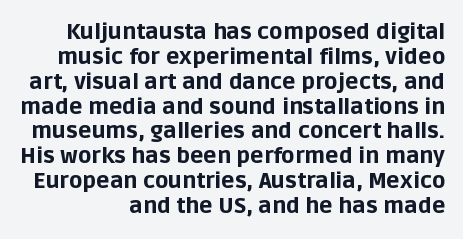
{"italic": "no", "bold": "yes", "underline": "no", "align": "right", "line_spacing": "tight", "line_spacing_ratio": 1.13, "letter_spacing": "normal", "letter_spacing_em": 0.0, "glyph_px": 22}
